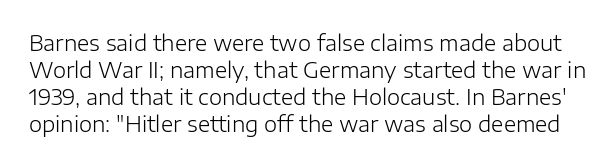
The image shows 21 px text type, upright; set normal line spacing (1.28x), normal letter spacing, not underlined.
